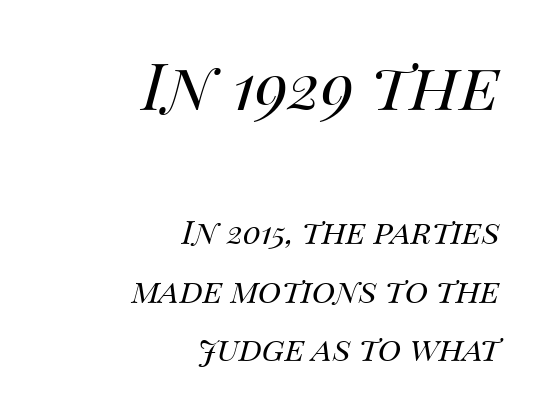
{"italic": "yes", "lean": "right", "slant_degrees": 14, "bold": "no", "weight": "regular", "width": "normal", "stroke_contrast": "medium", "x_height": "large", "monospaced": "no", "underline": "no", "align": "right", "line_spacing_ratio": 1.82, "letter_spacing": "normal", "letter_spacing_em": 0.0, "larger_block": "first", "size_ratio": 2.03, "glyph_px": 65}
